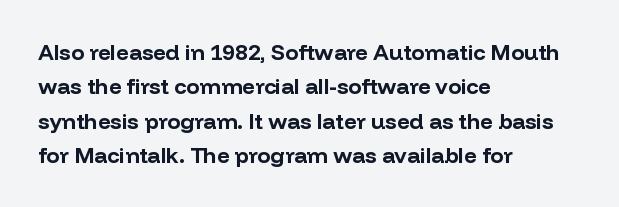
{"italic": "no", "bold": "yes", "underline": "no", "align": "left", "line_spacing": "normal", "line_spacing_ratio": 1.56, "letter_spacing": "normal", "letter_spacing_em": 0.0, "glyph_px": 22}
